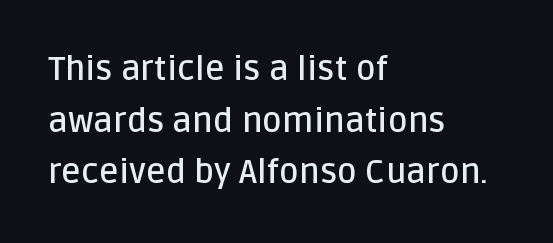
Q: Is the text bold? A: Semi-bold.
Q: Is the text italic (slanted)? A: No, it is upright.
Q: Is the typeface a serif or a sans-serif typeface? A: Sans-serif.
Q: Is the text underlined? A: No.
Q: How is the paragraph aligned? A: Left-aligned.
Q: Is the spacing between letters normal or unusually wide? A: Normal.
Q: Is the spacing between lines tight, normal or loose? A: Normal.
Q: Width (condensed, normal, or wide)? A: Normal.
Q: Stroke contrast? A: Low.
Q: x-height? A: Large.
Q: Monospaced? A: No.
